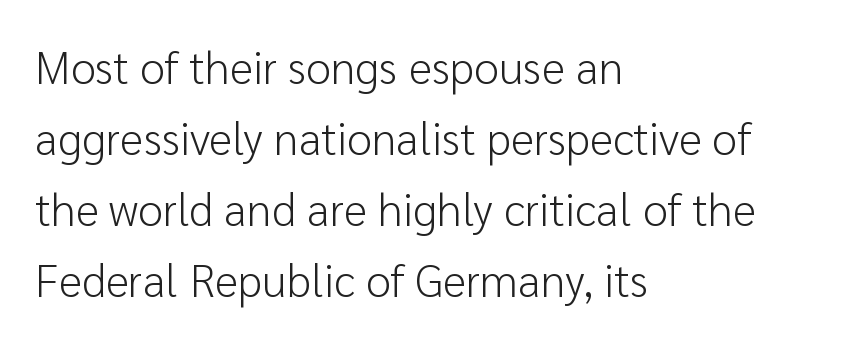
Serif or sans? Sans — the stroke terminals are bare. Honestly, the letter spacing is just normal — you wouldn't notice it. Character widths vary here, with narrow letters taking less room than wide ones. Nobody drew a line under any word here. The passage shown is not bold in any degree.
